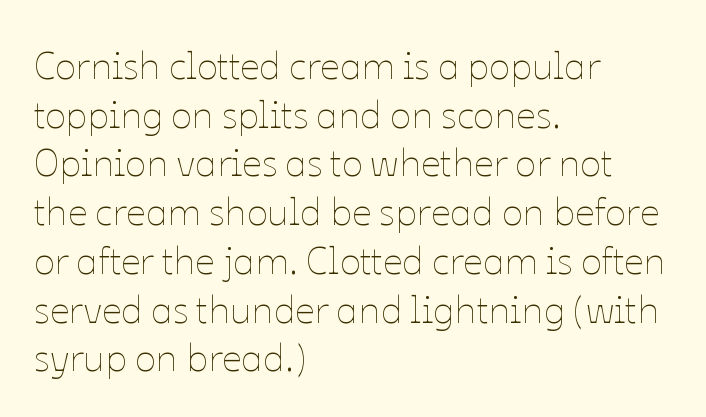
Q: Is the text bold? A: No.
Q: Is the text italic (slanted)? A: No, it is upright.
Q: Is the text underlined? A: No.
Q: How is the paragraph aligned? A: Left-aligned.
Q: Is the spacing between letters normal or unusually wide? A: Normal.
Q: Is the spacing between lines tight, normal or loose? A: Normal.
Q: Width (condensed, normal, or wide)? A: Normal.
Q: Stroke contrast? A: Low.
Q: x-height? A: Medium.
Q: Monospaced? A: No.
